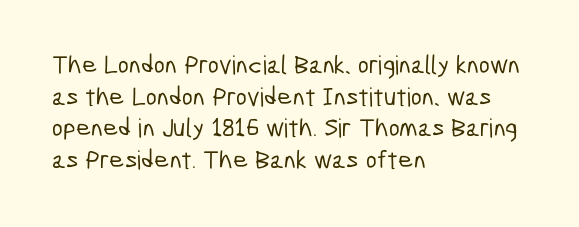
{"underline": "no", "align": "left", "line_spacing_ratio": 1.22, "letter_spacing": "normal", "letter_spacing_em": 0.0, "glyph_px": 26}
